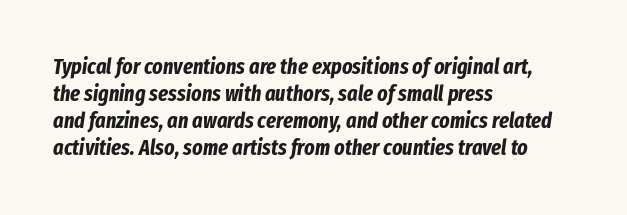
Q: Is the text bold? A: Yes.
Q: Is the text italic (slanted)? A: Yes, it leans right by about 8 degrees.
Q: Is the text underlined? A: No.
Q: How is the paragraph aligned? A: Left-aligned.
Q: Is the spacing between letters normal or unusually wide? A: Normal.
